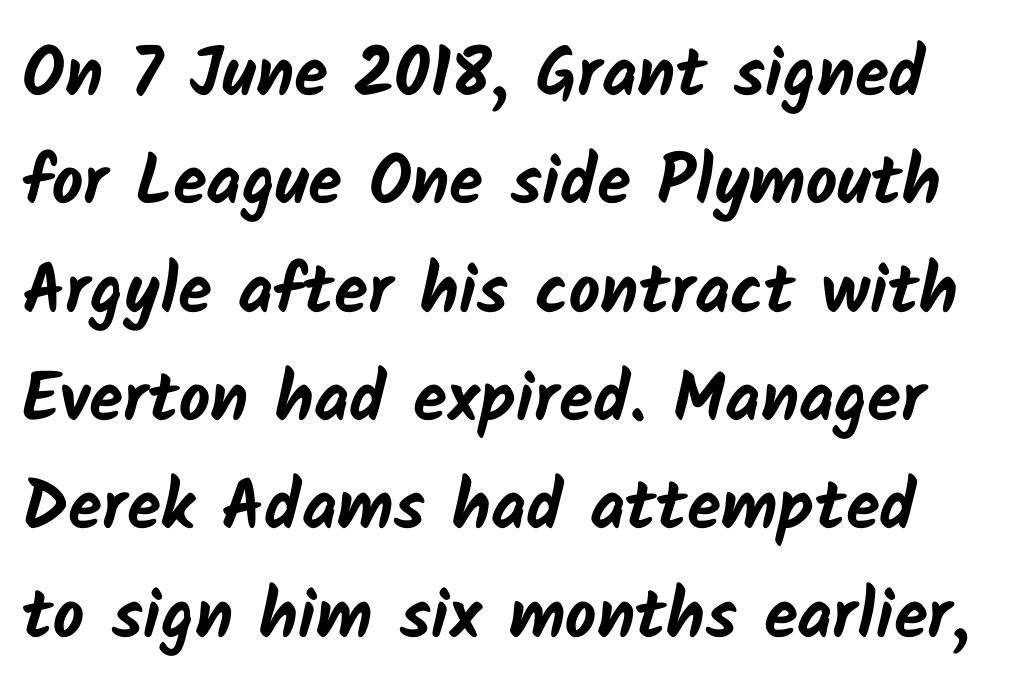
The font family rendered here belongs to the sans-serif group. Weight check: bold — yes, fully. These lines are rendered in a variable-pitch font. The passage shown stacks its lines at a standard gap. Words appear dense and cohesive because spacing is normal.
